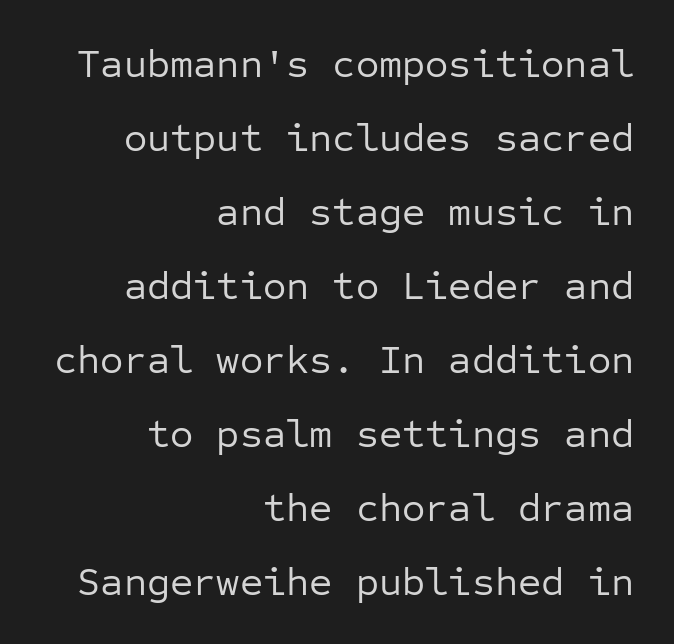
The image shows 40 px regular-weight sans-serif type, upright, monospaced; set right-aligned, line spacing 1.85x, normal letter spacing, not underlined; low stroke contrast and a medium x-height.
